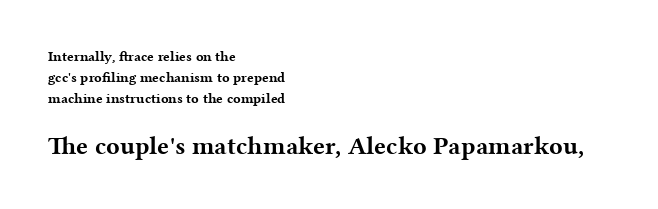
How would I describe the line gaps? Plain and ordinary. Look at the glyph heights: the lower group is clearly the bigger setting. The text block is weighted toward the left margin, trailing off unevenly rightward. The axis of the letterforms is exactly vertical. The passage shown is not underscored anywhere. Look at the tracking — it's just the regular setting, nothing added.
